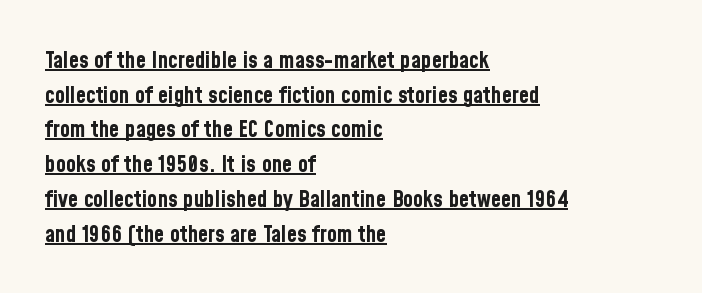
Horizontal bands of white between lines are of average thickness. The axis of the letterforms is exactly vertical. The horizontal fit of the characters is conventional and even. Layout note: lines flush left. Glance below the letters and you will spot a drawn line.
